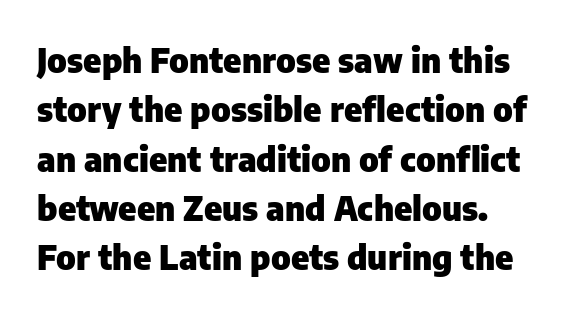
One glance says typical: line gaps are just what's usual. How are the letters spaced? Ordinarily, with no added tracking. The passage shown is not underscored anywhere. This is sans-serif lettering, the kind often seen on screens and signage. The letters advance in unequal steps, a hallmark of proportional type.
